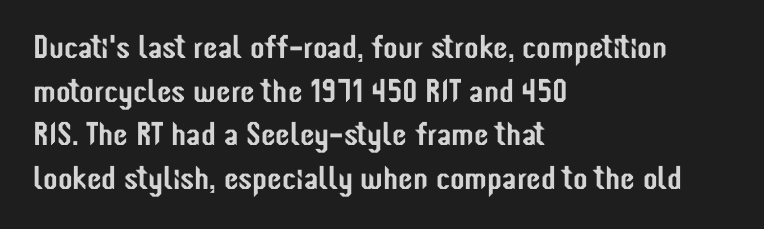
{"serif": "no", "italic": "no", "width": "condensed", "stroke_contrast": "low", "x_height": "medium", "monospaced": "no", "underline": "no", "align": "left", "line_spacing": "normal", "line_spacing_ratio": 1.32, "letter_spacing": "normal", "letter_spacing_em": 0.0, "glyph_px": 33}
